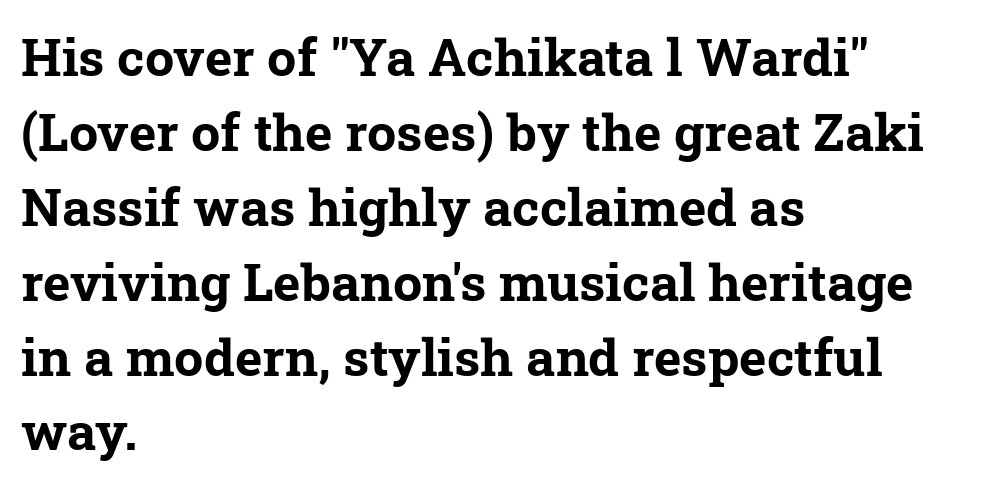
{"serif": "yes", "bold": "yes", "weight": "bold", "width": "normal", "stroke_contrast": "low", "x_height": "medium", "monospaced": "no", "underline": "no", "align": "left", "line_spacing": "normal", "line_spacing_ratio": 1.44, "letter_spacing": "normal", "letter_spacing_em": 0.0, "glyph_px": 52}
